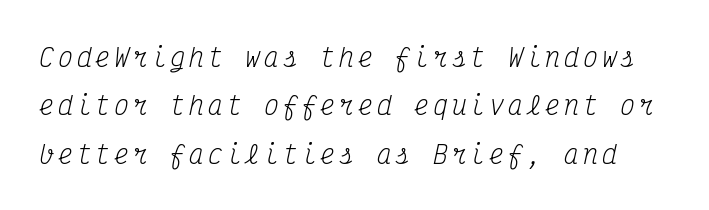
Q: Is the text bold? A: No.
Q: Is the text italic (slanted)? A: Yes, it leans right by about 12 degrees.
Q: Is the text underlined? A: No.
Q: Is the spacing between lines tight, normal or loose? A: Loose.
